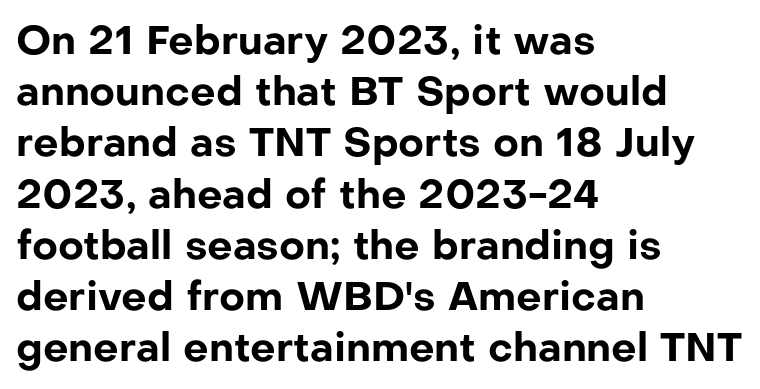
When letters stand straight like this, we call the style roman or upright. Compared with a centered layout, this one pins lines to the left instead. Regarding serifs, this sample does without them. Letter spacing: default. The space directly below the letters is spotless.
